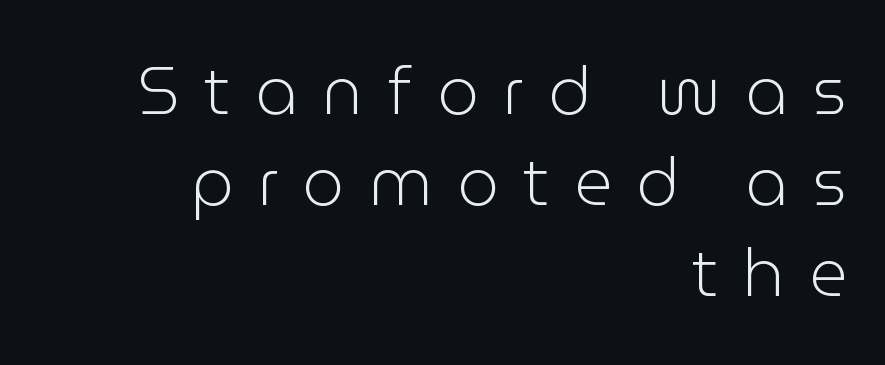
The image shows 66 px light sans-serif type, upright; set right-aligned, normal line spacing (1.38x), unusually wide letter spacing (+0.37 em), not underlined; low stroke contrast and a medium x-height.
